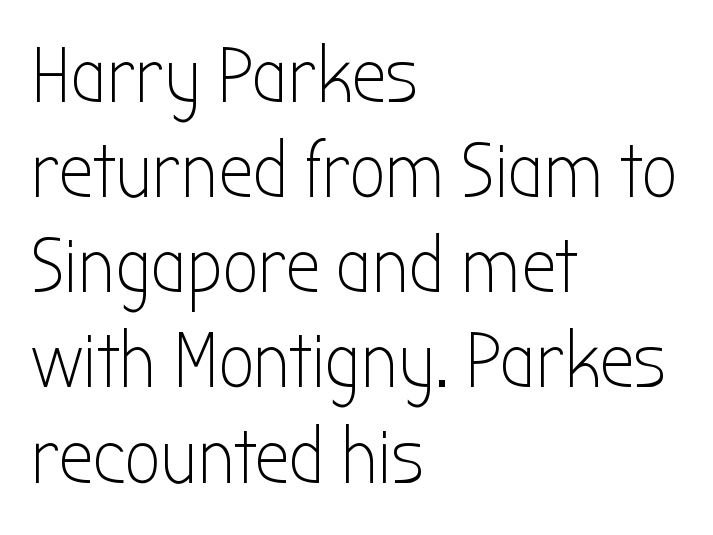
Q: Is the text bold? A: No.
Q: Is the text italic (slanted)? A: No, it is upright.
Q: Is the typeface a serif or a sans-serif typeface? A: Sans-serif.
Q: Is the text underlined? A: No.
Q: How is the paragraph aligned? A: Left-aligned.
Q: Is the spacing between letters normal or unusually wide? A: Normal.
Q: Width (condensed, normal, or wide)? A: Condensed.
Q: Stroke contrast? A: Low.
Q: x-height? A: Medium.
Q: Monospaced? A: No.
